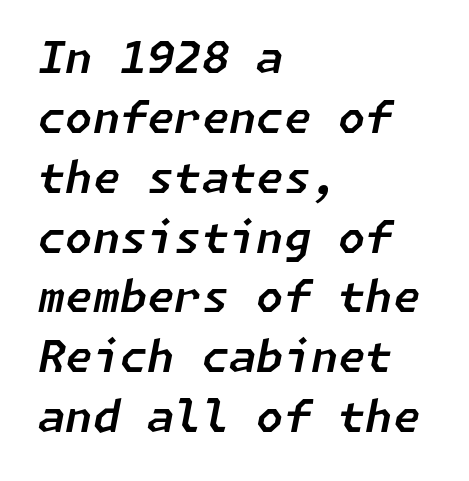
{"italic": "yes", "lean": "right", "slant_degrees": 11, "width": "normal", "stroke_contrast": "low", "x_height": "medium", "underline": "no", "align": "left", "line_spacing": "normal", "line_spacing_ratio": 1.36, "letter_spacing": "normal", "letter_spacing_em": 0.0, "glyph_px": 44}
